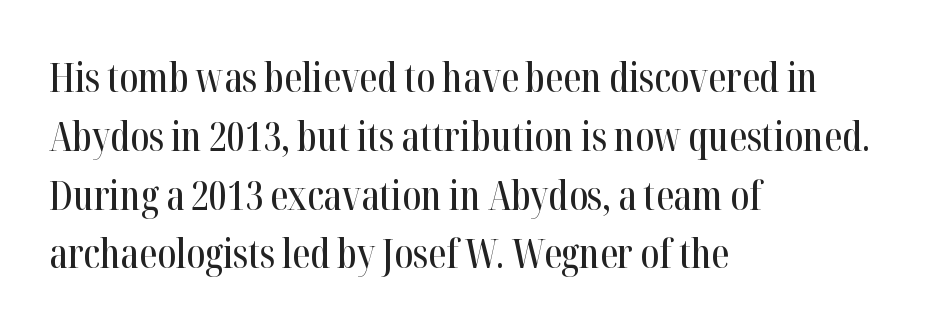
The ragged edge is on the right, which tells us the setting is flush left. Inter-character spacing is left at the font's built-in metrics. Each letter keeps its own natural width here, so spacing adapts to shape. Reading down the column, the eye jumps a familiar distance to each next line. The baseline area is clear.
